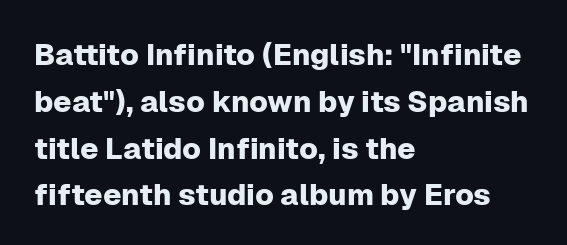
{"serif": "no", "italic": "no", "width": "normal", "stroke_contrast": "low", "x_height": "medium", "monospaced": "no", "underline": "no", "align": "left", "line_spacing": "normal", "line_spacing_ratio": 1.56, "letter_spacing": "normal", "letter_spacing_em": 0.0, "glyph_px": 30}
